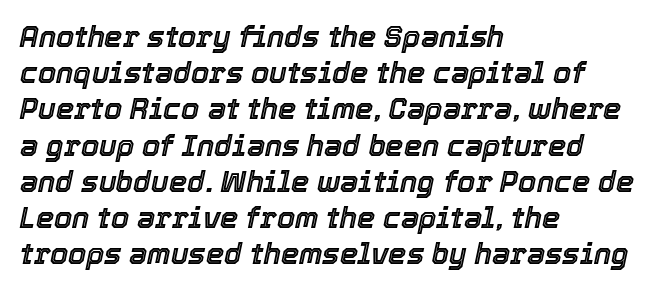
Every row of glyphs begins at an identical x-position on the left. Observe the ordinary spacing: letters are neighbours, not strangers. What's the leading like? Ordinary, nothing unusual. Italic? Definitely — the glyphs are oblique. Decoration check: the copy has no underline. Proportional: the letters do not fall into vertical columns.
